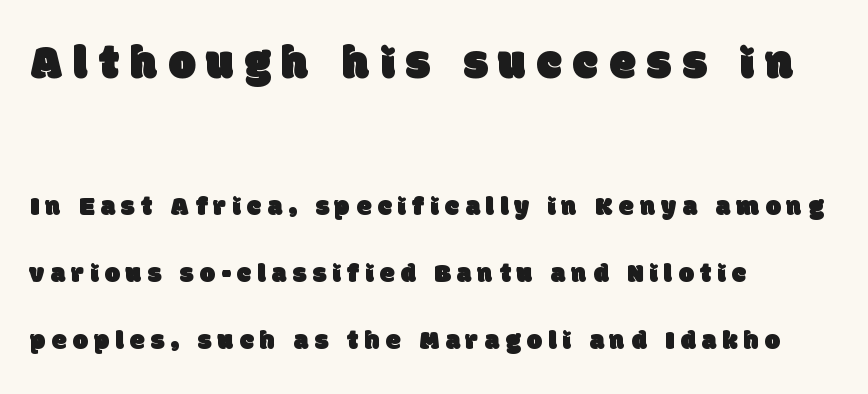
The image shows 48 px sans-serif type; set left-aligned, loose line spacing (2.49x), unusually wide letter spacing (+0.23 em), not underlined; the first (top) block is 1.78x larger; low stroke contrast and a large x-height.
